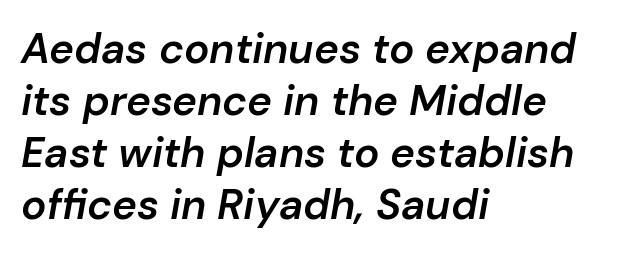
{"italic": "yes", "lean": "right", "slant_degrees": 10, "bold": "semi", "weight": "semibold", "width": "normal", "stroke_contrast": "low", "x_height": "medium", "monospaced": "no", "underline": "no", "align": "left", "line_spacing_ratio": 1.24, "letter_spacing": "normal", "letter_spacing_em": 0.0, "glyph_px": 42}
